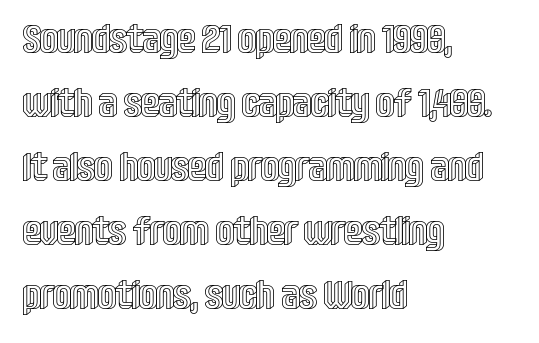
Horizontal bands of white between lines are of average thickness. The typography opts for an upright posture over an oblique one. Caption: standard tracking, unaltered. If you drew a ruler down the left edge, every line would touch it. Character widths vary here, with narrow letters taking less room than wide ones. Check the space under the baseline: it is left empty.
